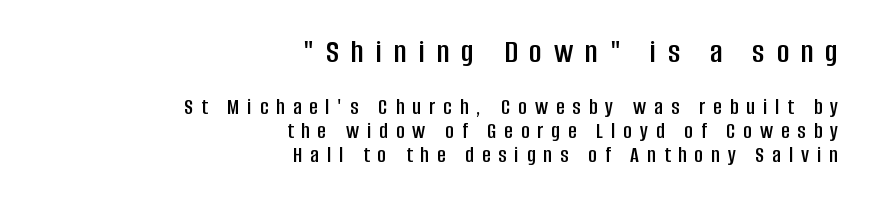
The image shows 34 px condensed sans-serif type, upright; set right-aligned, tight line spacing (1.03x), unusually wide letter spacing (+0.35 em), not underlined; the first (top) block is 1.48x larger; low stroke contrast and a large x-height.
